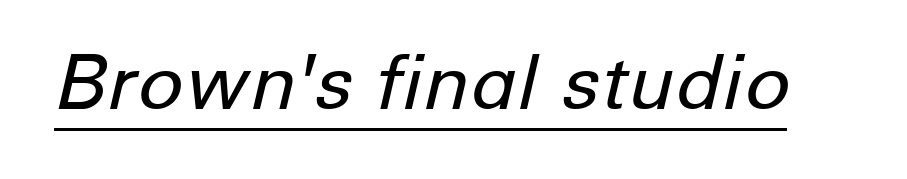
The image shows 76 px regular-weight type, italic (leaning right); set normal letter spacing, underlined; low stroke contrast and a medium x-height.
